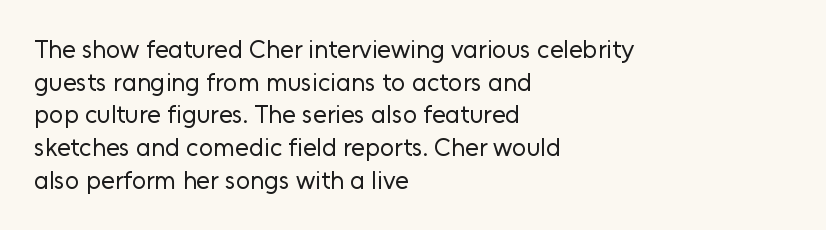
The image shows 25 px text type, upright; set left-aligned, normal line spacing (1.31x), normal letter spacing, not underlined.
